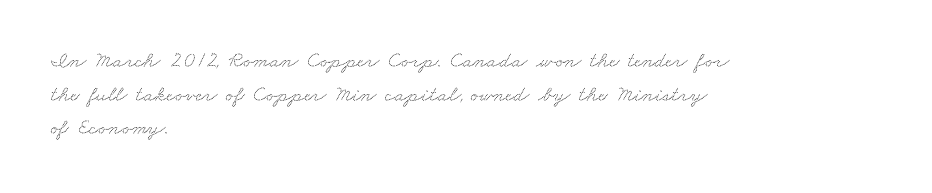
{"underline": "no", "align": "left", "line_spacing": "normal", "line_spacing_ratio": 1.53, "letter_spacing": "normal", "letter_spacing_em": 0.0, "glyph_px": 22}
